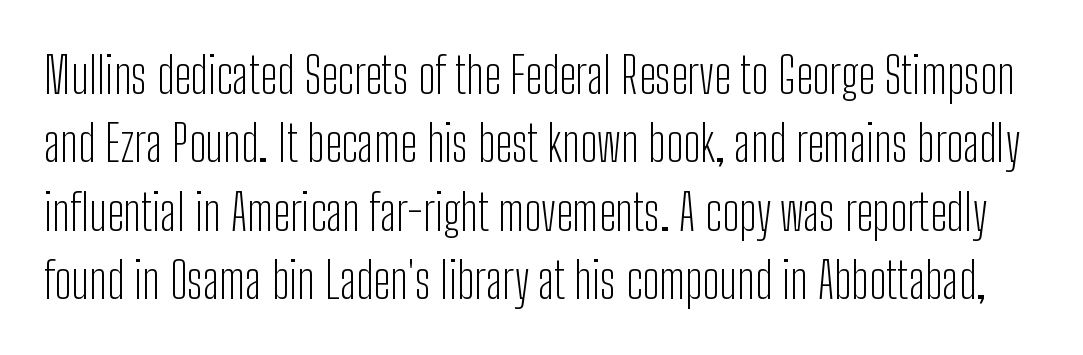
Q: Is the text bold? A: No.
Q: Is the text italic (slanted)? A: No, it is upright.
Q: Is the typeface a serif or a sans-serif typeface? A: Sans-serif.
Q: Is the text underlined? A: No.
Q: Is the spacing between letters normal or unusually wide? A: Normal.
Q: Is the spacing between lines tight, normal or loose? A: Normal.
Q: Width (condensed, normal, or wide)? A: Condensed.
Q: Stroke contrast? A: Low.
Q: x-height? A: Medium.
Q: Monospaced? A: No.
